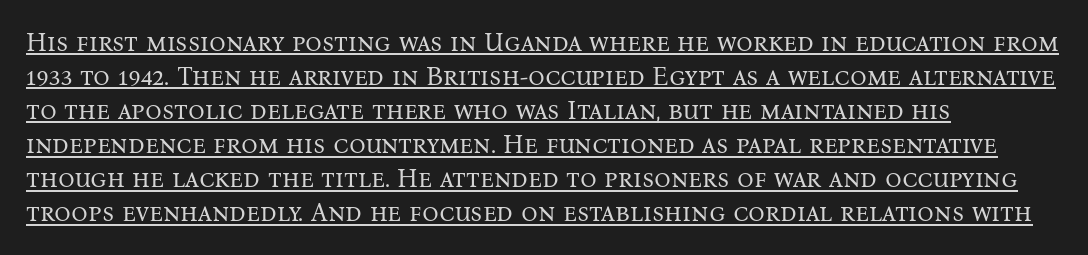
{"italic": "no", "bold": "no", "underline": "yes", "align": "left", "line_spacing": "normal", "line_spacing_ratio": 1.31, "letter_spacing": "normal", "letter_spacing_em": 0.0, "glyph_px": 26}
